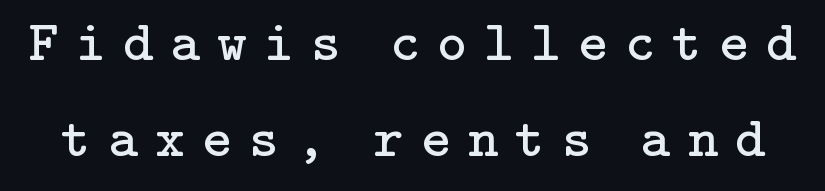
Serif or sans? Serif — the stroke terminals have little feet. These lines have a slow, spaced-out rhythm from letter to letter. The specimen reads as upright at a glance. Interline gaps are of average width in this sample. The glyphs are unaccompanied by any horizontal stroke below them.
